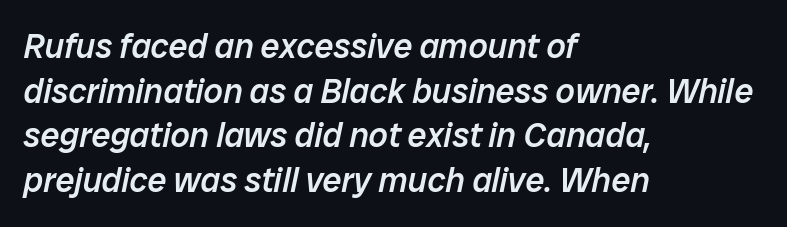
{"italic": "yes", "lean": "right", "slant_degrees": 12, "bold": "semi", "weight": "semibold", "width": "normal", "stroke_contrast": "low", "x_height": "medium", "monospaced": "no", "underline": "no", "align": "left", "line_spacing": "normal", "line_spacing_ratio": 1.31, "letter_spacing": "normal", "letter_spacing_em": 0.0, "glyph_px": 34}
